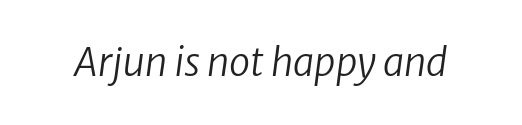
Would a proofreader flag this as italicized? Yes. Nothing heavy about these letters — not bold at all. Nobody drew a line under any word here. Words appear dense and cohesive because spacing is normal.
